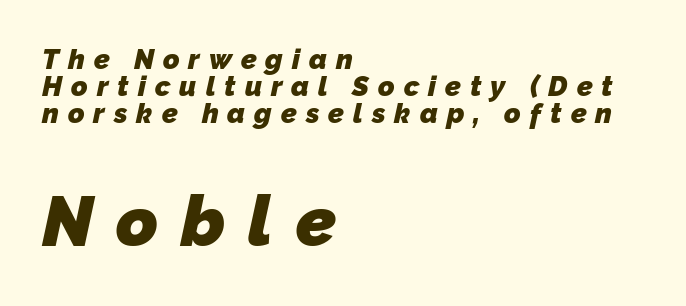
The image shows 71 px heavy sans-serif type; set left-aligned, tight line spacing (0.96x), unusually wide letter spacing (+0.32 em), not underlined; the second (bottom) block is 2.54x larger; low stroke contrast and a medium x-height.
